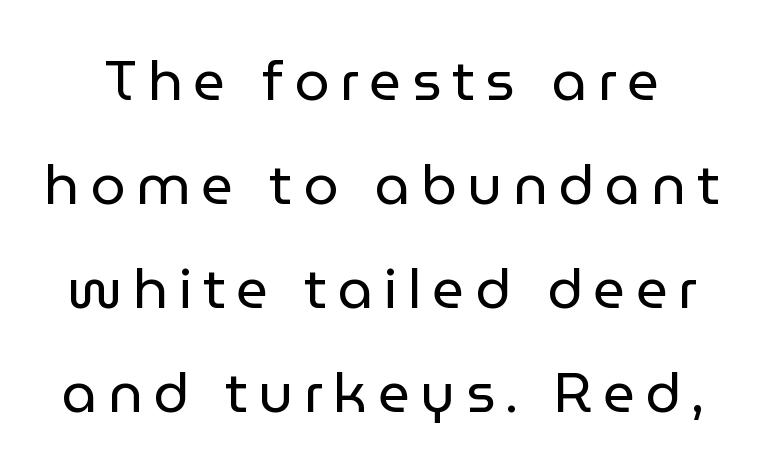
{"serif": "no", "italic": "no", "bold": "no", "weight": "regular", "width": "normal", "stroke_contrast": "low", "x_height": "medium", "monospaced": "no", "underline": "no", "line_spacing_ratio": 1.86, "glyph_px": 56}
